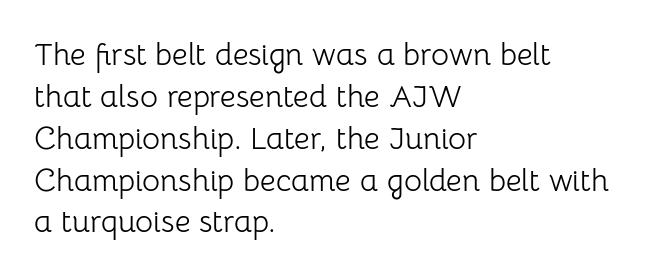
Is there any slant? The stems are plumb. The rendering uses a moderate line-height, typical for paragraphs. The rendering shows plain stroke endings on the letterforms — a sans-serif design. A clean baseline with only descenders dipping below it.
